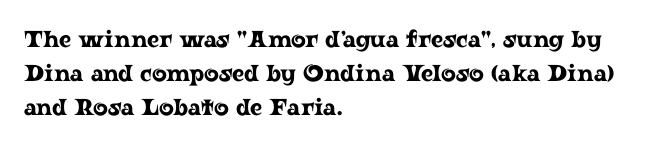
{"italic": "no", "underline": "no", "align": "left", "line_spacing": "normal", "line_spacing_ratio": 1.48, "letter_spacing": "normal", "letter_spacing_em": 0.0, "glyph_px": 23}
